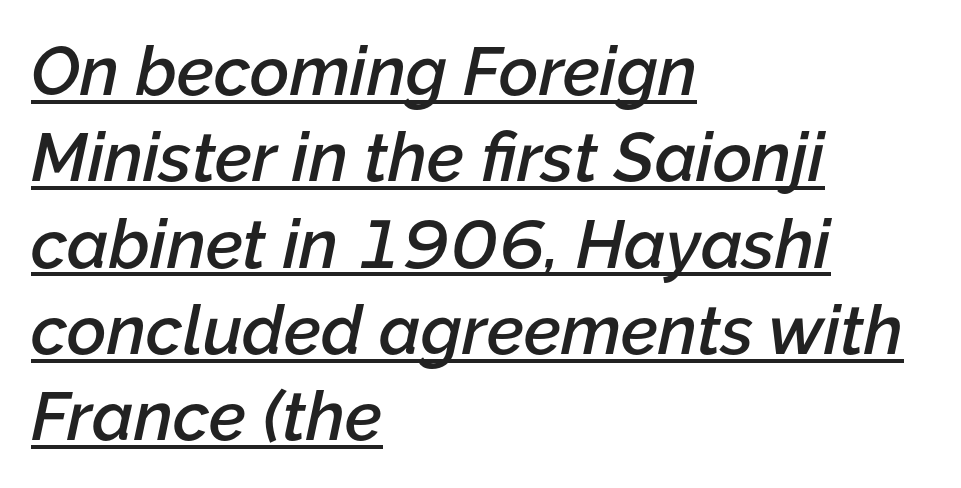
The image shows 68 px semibold type, italic (leaning right); set left-aligned, normal line spacing (1.27x), normal letter spacing, underlined; low stroke contrast and a medium x-height.
